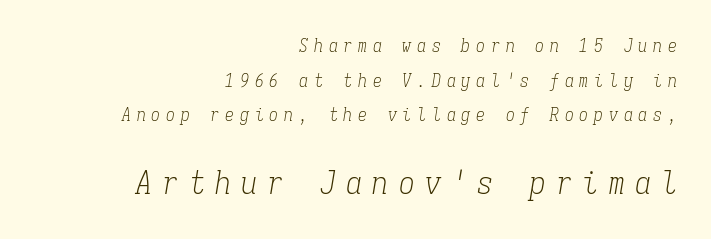
The paragraph has a hard right edge and a soft left edge. The characters display serif detailing at their extremities. This rendering features lettering with no underline. The block sitting lower on the canvas is the one with enlarged characters. The gaps between neighbouring characters are conspicuously large. Nothing heavy about these letters — not bold at all.
